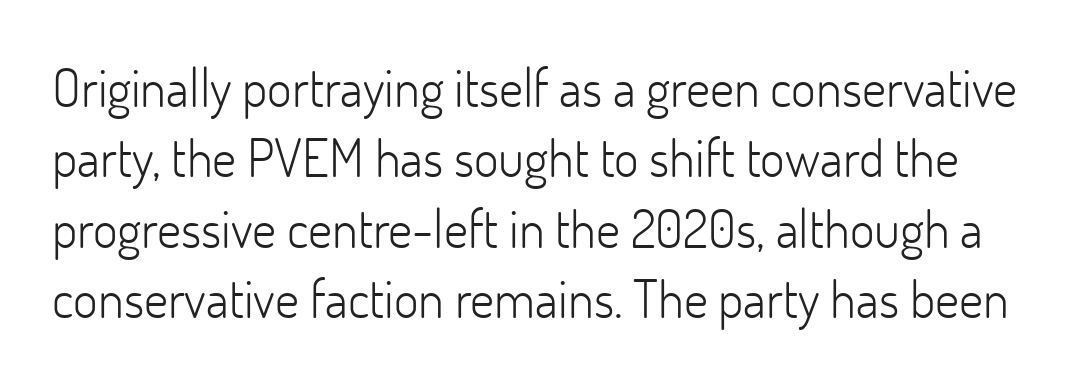
Is the letter spacing exaggerated? No — it looks like the ordinary default. The axis of the letterforms is exactly vertical. The face used here is proportionally spaced, like ordinary book or web type. One glance says typical: line gaps are just what's usual.
